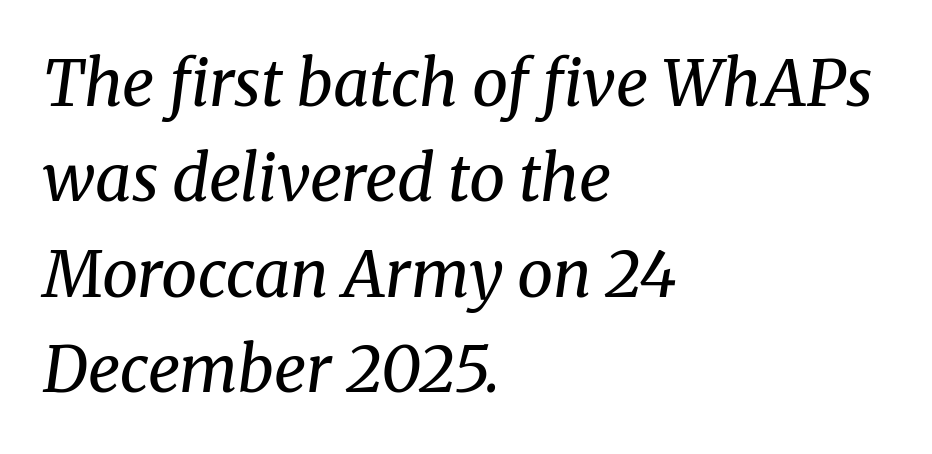
Q: Is the text bold? A: No.
Q: Is the text italic (slanted)? A: Yes, it leans right by about 8 degrees.
Q: Is the typeface a serif or a sans-serif typeface? A: Serif.
Q: Is the text underlined? A: No.
Q: How is the paragraph aligned? A: Left-aligned.
Q: Is the spacing between letters normal or unusually wide? A: Normal.
Q: Is the spacing between lines tight, normal or loose? A: Normal.
Q: Width (condensed, normal, or wide)? A: Normal.
Q: Stroke contrast? A: Medium.
Q: x-height? A: Medium.
Q: Monospaced? A: No.
